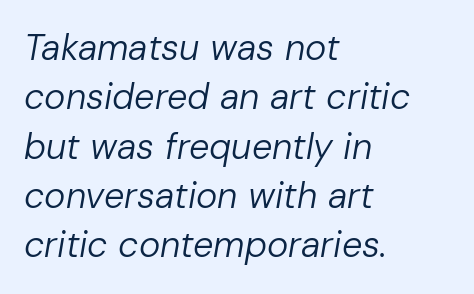
Q: Is the text bold? A: No.
Q: Is the text italic (slanted)? A: Yes, it leans right by about 10 degrees.
Q: Is the text underlined? A: No.
Q: How is the paragraph aligned? A: Left-aligned.
Q: Is the spacing between letters normal or unusually wide? A: Normal.
Q: Is the spacing between lines tight, normal or loose? A: Normal.
Q: Width (condensed, normal, or wide)? A: Normal.
Q: Stroke contrast? A: Low.
Q: x-height? A: Medium.
Q: Monospaced? A: No.
